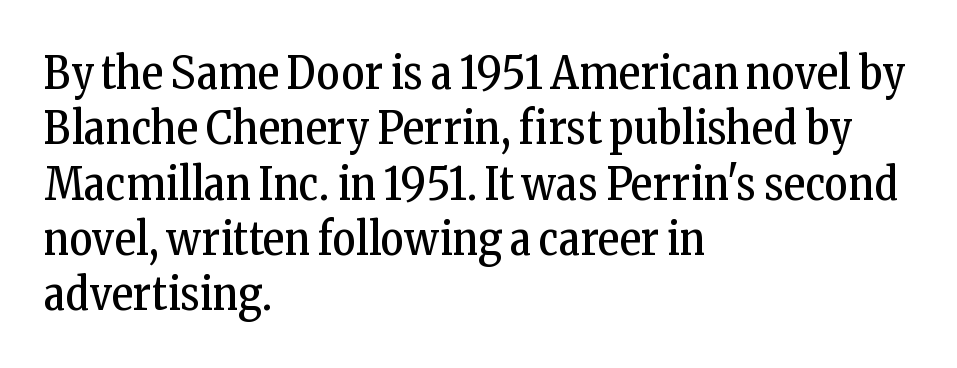
Q: Is the text bold? A: No.
Q: Is the text italic (slanted)? A: No, it is upright.
Q: Is the typeface a serif or a sans-serif typeface? A: Serif.
Q: Is the text underlined? A: No.
Q: How is the paragraph aligned? A: Left-aligned.
Q: Is the spacing between letters normal or unusually wide? A: Normal.
Q: Width (condensed, normal, or wide)? A: Condensed.
Q: Stroke contrast? A: Low.
Q: x-height? A: Medium.
Q: Monospaced? A: No.
